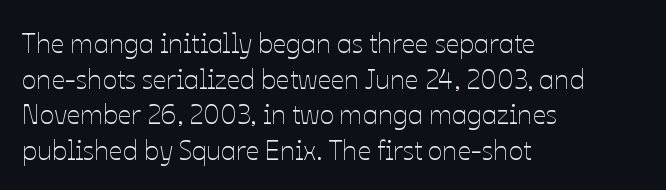
The image shows 27 px text type, upright; set left-aligned, normal line spacing (1.32x), normal letter spacing, not underlined.
